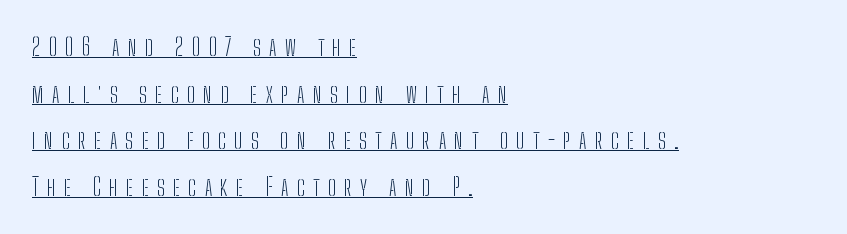
Q: Is the text bold? A: No.
Q: Is the text italic (slanted)? A: No, it is upright.
Q: Is the text underlined? A: Yes.
Q: How is the paragraph aligned? A: Left-aligned.
Q: Is the spacing between letters normal or unusually wide? A: Unusually wide.
Q: Is the spacing between lines tight, normal or loose? A: Loose.
